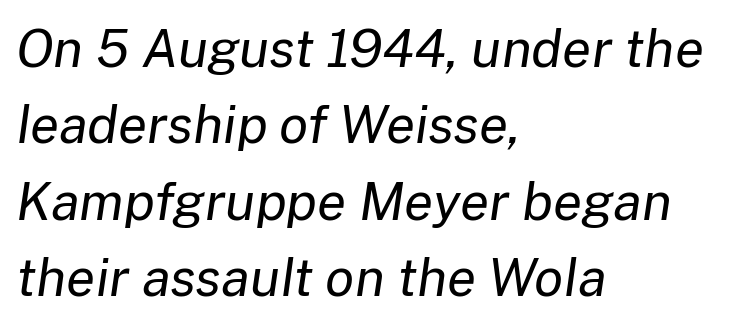
The strip under each line holds only bare page. On a weight scale, this lands at 450 or below. Observe the lean: these are italic letterforms. Each line starts at the same left margin while the right side varies. This rendering leaves character spacing at its baseline value. Vertically, the passage feels balanced, rows spaced as you'd expect.
